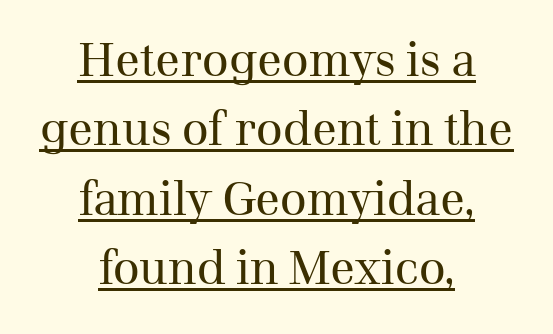
{"serif": "yes", "italic": "no", "bold": "no", "weight": "regular", "width": "normal", "stroke_contrast": "medium", "x_height": "medium", "monospaced": "no", "underline": "yes", "align": "center", "line_spacing": "normal", "line_spacing_ratio": 1.51, "letter_spacing": "normal", "letter_spacing_em": 0.0, "glyph_px": 46}
